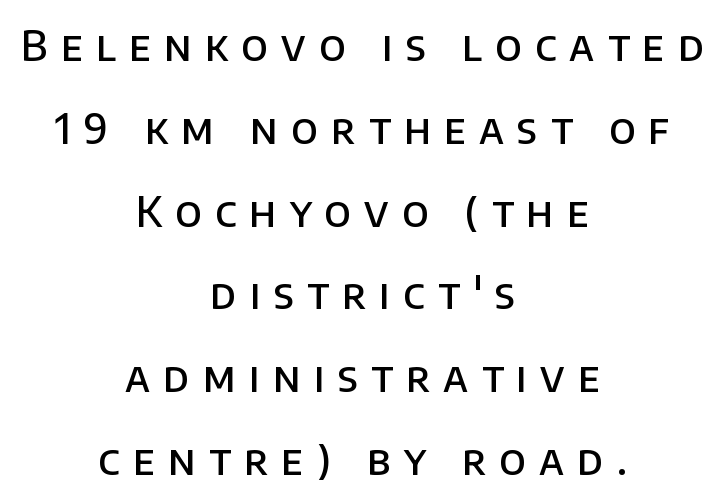
The image shows 41 px semibold sans-serif type, upright; set centered, loose line spacing (2.02x), unusually wide letter spacing (+0.32 em), not underlined; low stroke contrast and a large x-height.
